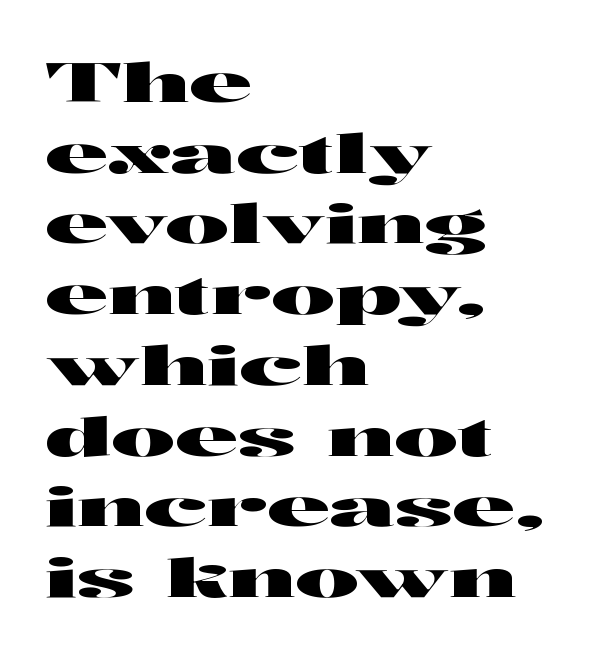
Q: Is the text italic (slanted)? A: No, it is upright.
Q: Is the typeface a serif or a sans-serif typeface? A: Sans-serif.
Q: Is the text underlined? A: No.
Q: How is the paragraph aligned? A: Left-aligned.
Q: Is the spacing between letters normal or unusually wide? A: Normal.
Q: Is the spacing between lines tight, normal or loose? A: Normal.
Q: Width (condensed, normal, or wide)? A: Wide.
Q: Stroke contrast? A: High.
Q: x-height? A: Medium.
Q: Monospaced? A: No.
